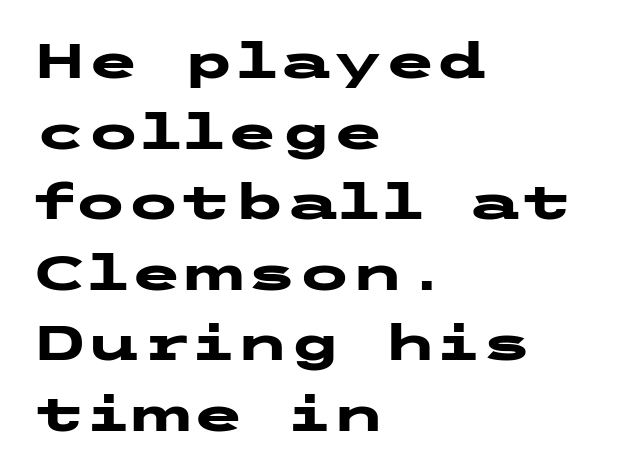
Tracking value appears to be zero — textbook default spacing. The rendering anchors every line to the left-hand side. Notice how thick the strokes are: this is what a full bold looks like. Honestly, the row spacing looks completely unremarkable. Style check: upright. The type family on display is of the sans-serif kind.
